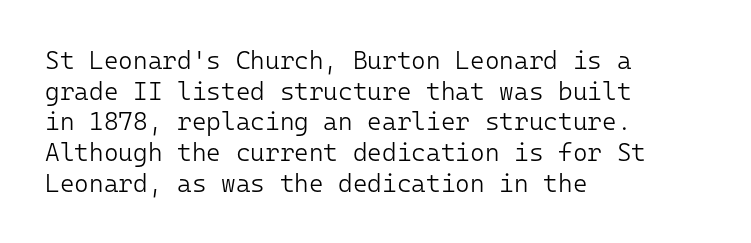
The image shows 25 px text type, upright; set left-aligned, line spacing 1.23x, normal letter spacing, not underlined.
